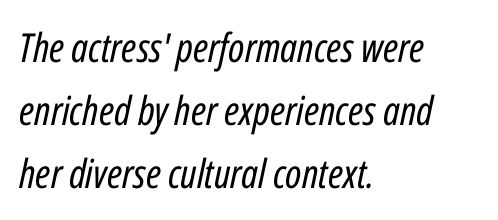
Q: Is the text bold? A: No.
Q: Is the text italic (slanted)? A: Yes, it leans right by about 12 degrees.
Q: Is the text underlined? A: No.
Q: How is the paragraph aligned? A: Left-aligned.
Q: Is the spacing between letters normal or unusually wide? A: Normal.
Q: Is the spacing between lines tight, normal or loose? A: Normal.
Q: Width (condensed, normal, or wide)? A: Condensed.
Q: Stroke contrast? A: Low.
Q: x-height? A: Medium.
Q: Monospaced? A: No.
